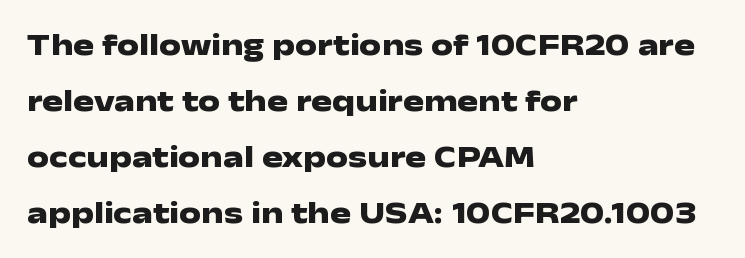
{"serif": "no", "italic": "no", "bold": "yes", "weight": "heavy", "width": "wide", "stroke_contrast": "low", "x_height": "medium", "monospaced": "no", "underline": "no", "align": "left", "line_spacing_ratio": 1.81, "letter_spacing": "normal", "letter_spacing_em": 0.0, "glyph_px": 31}
